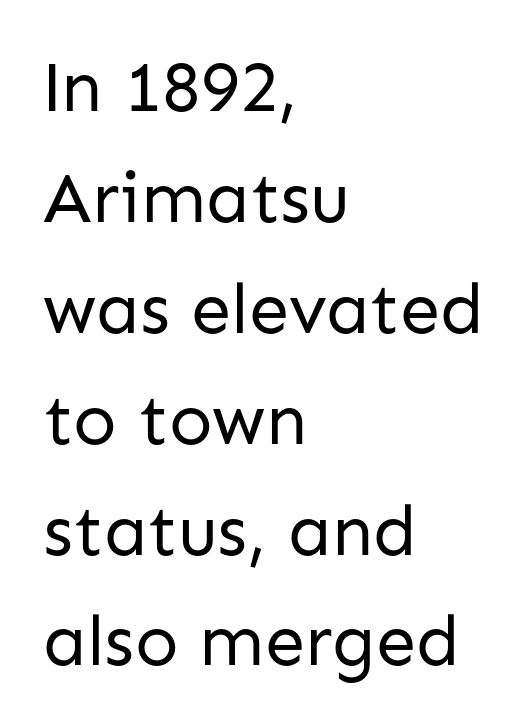
Counters stay open thanks to moderate or lighter strokes. Do the characters align in a grid? No, the font is proportional. Visually the block forms a straight wall on the left and a jagged coastline on the right. Does the type have serifs? No, each stem ends abruptly. Inter-character spacing is left at the font's built-in metrics. Nobody drew a line under any word here.
